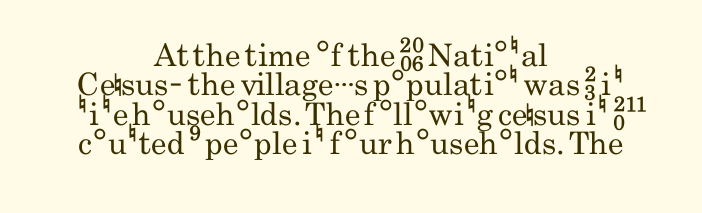
Successive baselines arrive quickly, one right under another. A quiet, ordinary-to-light weight characterises the typeface. No extra tracking has been applied to these lines. The words here are not underlined.
